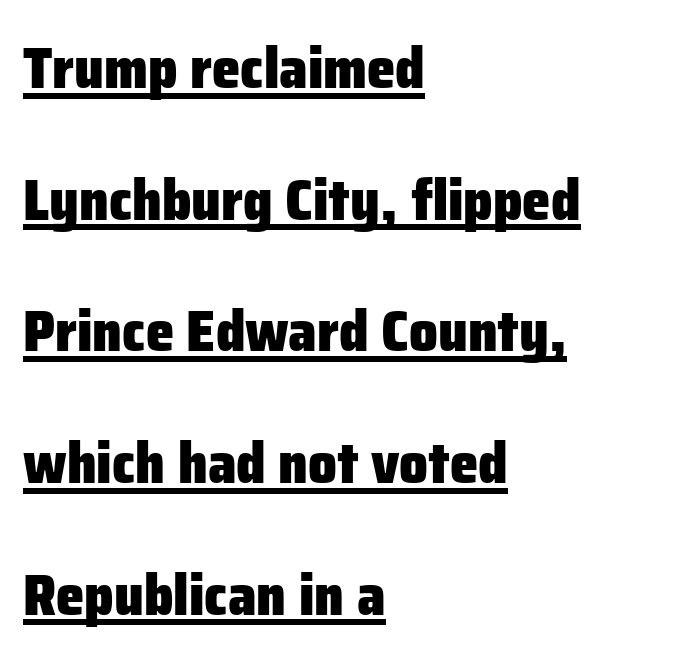
{"serif": "no", "italic": "no", "bold": "yes", "weight": "heavy", "width": "normal", "stroke_contrast": "low", "x_height": "medium", "monospaced": "no", "underline": "yes", "align": "left", "line_spacing": "loose", "line_spacing_ratio": 2.31, "letter_spacing": "normal", "letter_spacing_em": 0.0, "glyph_px": 57}
